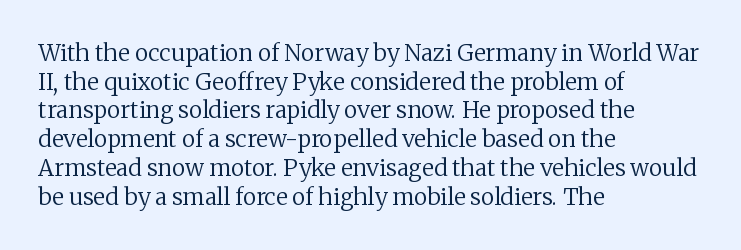
The lines sit at an ordinary, default distance from one another. The text block is weighted toward the left margin, trailing off unevenly rightward. Tracking value appears to be zero — textbook default spacing. Has an underline been added? It has not. Stroke mass is kept to a normal reading level or below.
